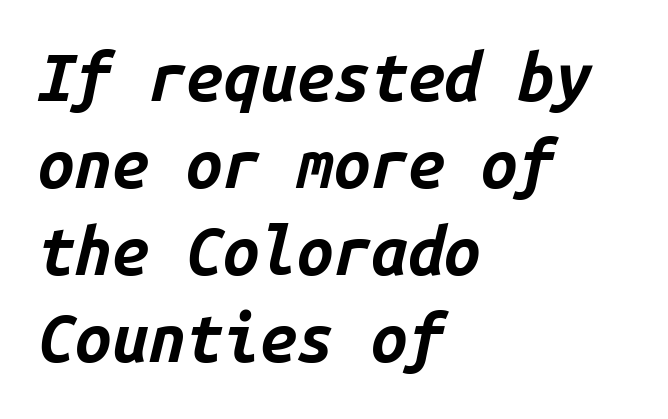
{"italic": "yes", "lean": "right", "slant_degrees": 14, "bold": "yes", "weight": "bold", "width": "normal", "stroke_contrast": "low", "x_height": "medium", "monospaced": "yes", "underline": "no", "align": "left", "line_spacing": "normal", "line_spacing_ratio": 1.32, "letter_spacing": "normal", "letter_spacing_em": 0.0, "glyph_px": 66}
